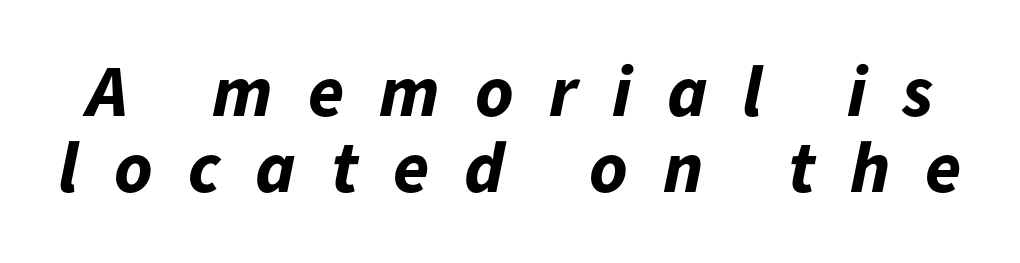
{"italic": "yes", "lean": "right", "slant_degrees": 11, "bold": "yes", "weight": "bold", "width": "normal", "stroke_contrast": "low", "x_height": "medium", "monospaced": "no", "underline": "no", "line_spacing": "tight", "line_spacing_ratio": 1.04, "letter_spacing": "wide", "letter_spacing_em": 0.48, "glyph_px": 73}
